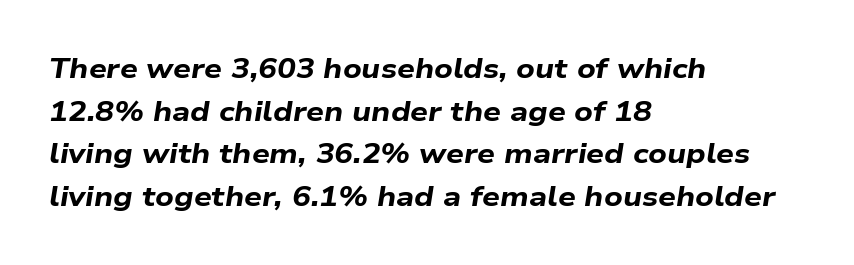
{"italic": "yes", "lean": "right", "slant_degrees": 9, "bold": "yes", "weight": "bold", "width": "wide", "stroke_contrast": "low", "x_height": "medium", "monospaced": "no", "underline": "no", "align": "left", "line_spacing": "normal", "line_spacing_ratio": 1.52, "letter_spacing": "normal", "letter_spacing_em": 0.0, "glyph_px": 28}
